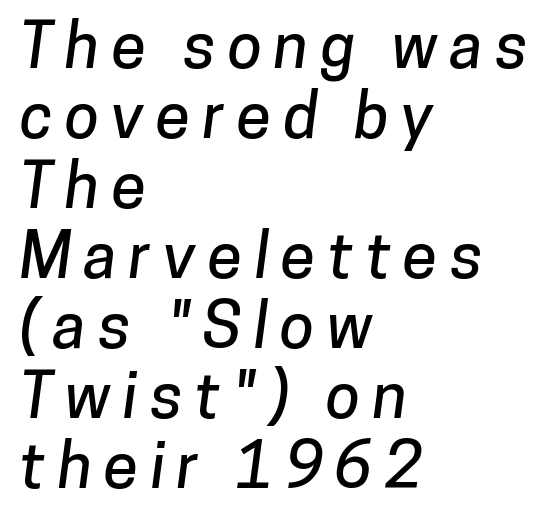
Q: Is the typeface a serif or a sans-serif typeface? A: Sans-serif.
Q: Is the text underlined? A: No.
Q: How is the paragraph aligned? A: Left-aligned.
Q: Is the spacing between lines tight, normal or loose? A: Tight.
Q: Width (condensed, normal, or wide)? A: Normal.
Q: Stroke contrast? A: Low.
Q: x-height? A: Medium.
Q: Monospaced? A: No.
